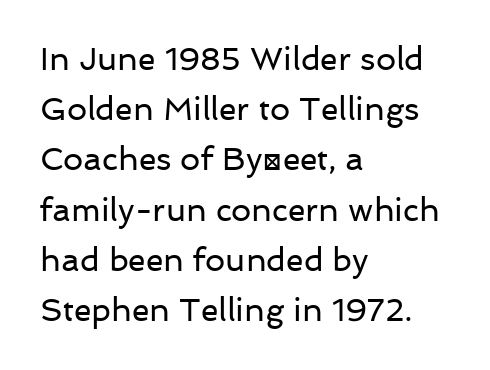
Q: Is the text bold? A: No.
Q: Is the text italic (slanted)? A: No, it is upright.
Q: Is the typeface a serif or a sans-serif typeface? A: Sans-serif.
Q: Is the text underlined? A: No.
Q: How is the paragraph aligned? A: Left-aligned.
Q: Is the spacing between letters normal or unusually wide? A: Normal.
Q: Is the spacing between lines tight, normal or loose? A: Normal.
Q: Width (condensed, normal, or wide)? A: Normal.
Q: Stroke contrast? A: Low.
Q: x-height? A: Medium.
Q: Monospaced? A: No.
